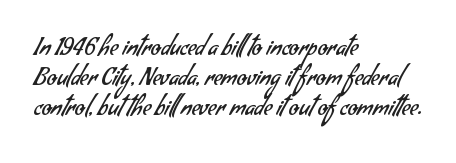
The image shows 23 px text type; set left-aligned, normal line spacing (1.31x), normal letter spacing, not underlined.
